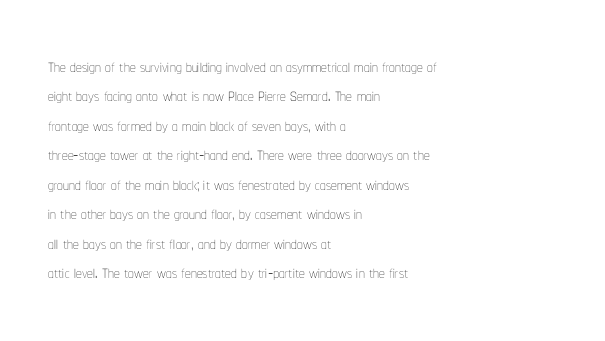
The image shows 23 px text type, upright; set left-aligned, normal line spacing (1.28x), normal letter spacing, not underlined.
